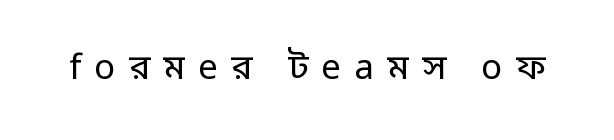
Q: Is the text bold? A: No.
Q: Is the text italic (slanted)? A: No, it is upright.
Q: Is the typeface a serif or a sans-serif typeface? A: Sans-serif.
Q: Is the text underlined? A: No.
Q: Is the spacing between letters normal or unusually wide? A: Unusually wide.
Q: Width (condensed, normal, or wide)? A: Normal.
Q: Stroke contrast? A: Low.
Q: x-height? A: Medium.
Q: Monospaced? A: No.
